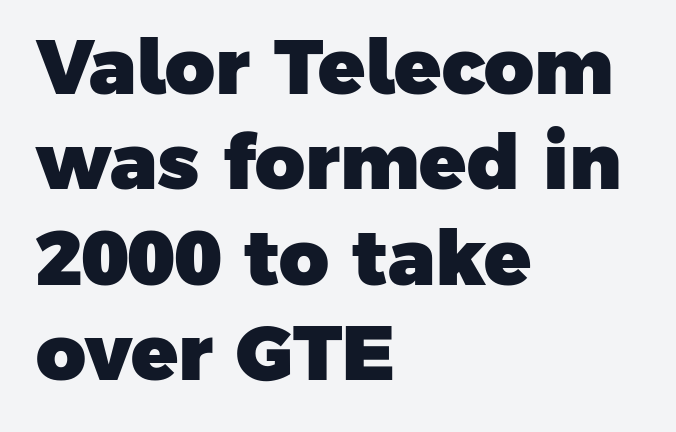
{"serif": "no", "bold": "yes", "weight": "heavy", "width": "normal", "stroke_contrast": "low", "x_height": "medium", "monospaced": "no", "underline": "no", "align": "left", "line_spacing_ratio": 1.24, "letter_spacing": "normal", "letter_spacing_em": 0.0, "glyph_px": 77}
